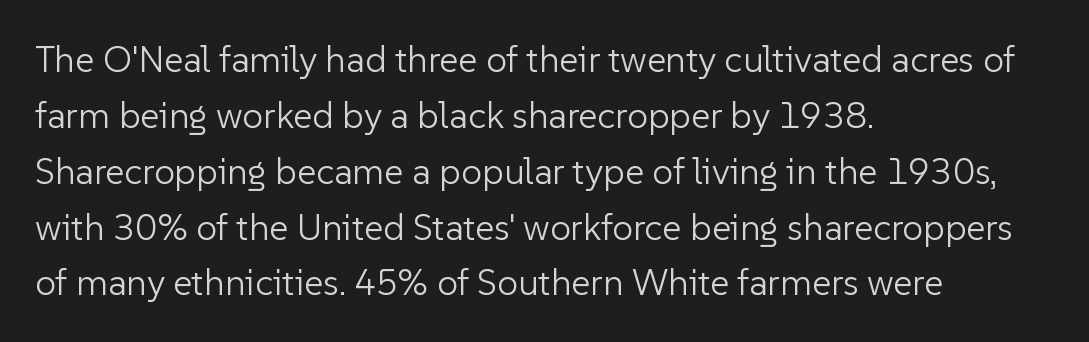
The passage shown has conventional tracking throughout. Does the type have serifs? No, each stem ends abruptly. On a weight scale, this lands at 450 or below. This rendering features lettering with no underline.
